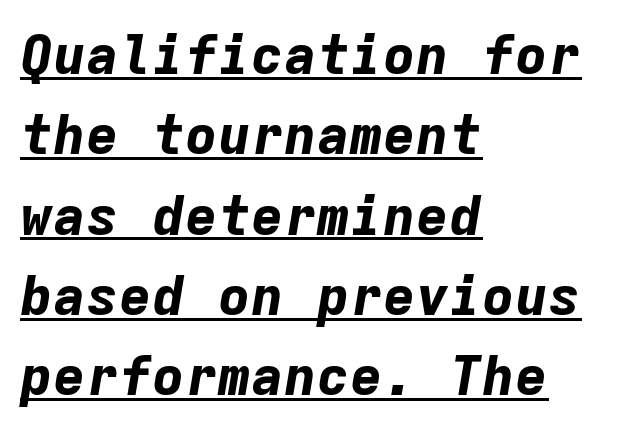
Q: Is the text bold? A: Yes.
Q: Is the text italic (slanted)? A: Yes, it leans right by about 9 degrees.
Q: Is the text underlined? A: Yes.
Q: How is the paragraph aligned? A: Left-aligned.
Q: Is the spacing between letters normal or unusually wide? A: Normal.
Q: Is the spacing between lines tight, normal or loose? A: Normal.
Q: Width (condensed, normal, or wide)? A: Normal.
Q: Stroke contrast? A: Low.
Q: x-height? A: Medium.
Q: Monospaced? A: Yes.
